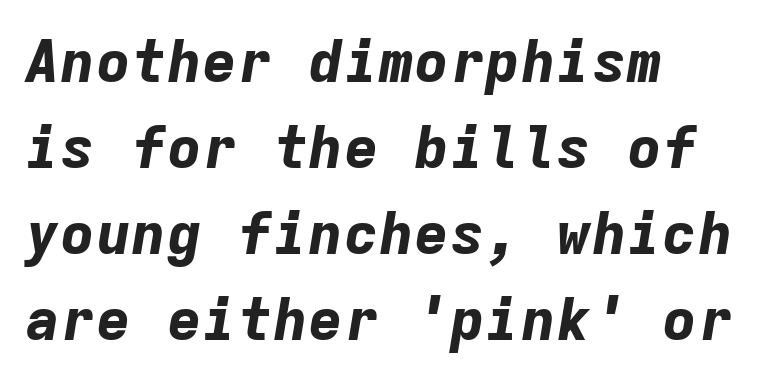
The space between consecutive lines is moderate. Italic: yes, the glyphs are oblique. A typesetter would call this zero additional tracking. A typesetter would call this monospace, since all characters share one set width.
